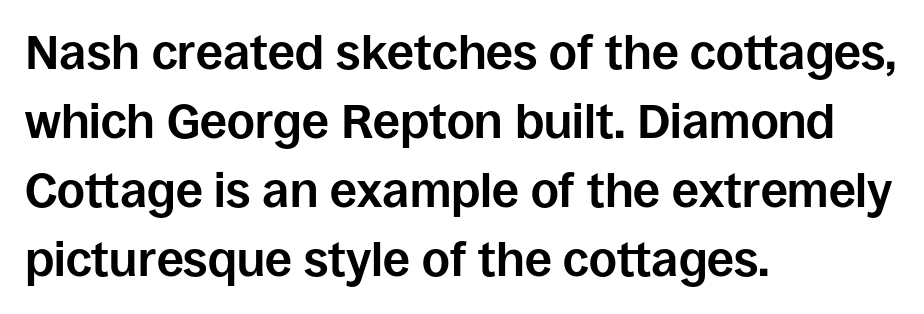
{"serif": "no", "italic": "no", "bold": "yes", "weight": "bold", "width": "normal", "stroke_contrast": "low", "x_height": "large", "monospaced": "no", "underline": "no", "align": "left", "line_spacing": "normal", "line_spacing_ratio": 1.44, "letter_spacing": "normal", "letter_spacing_em": 0.0, "glyph_px": 48}
